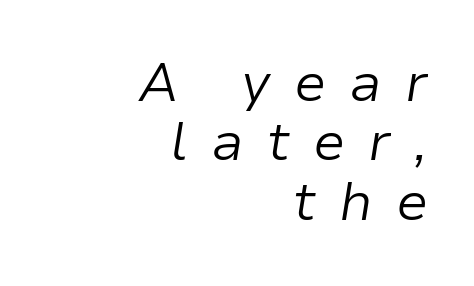
The image shows 54 px light type, italic (leaning right); set right-aligned, tight line spacing (1.1x), unusually wide letter spacing (+0.43 em), not underlined; low stroke contrast and a medium x-height.
